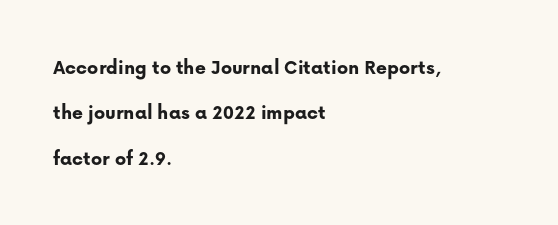
Ascenders rise straight up at ninety degrees. These lines stack with their left ends in a neat column. Notice the wide empty band between every row — that's loose leading. Check the space under the baseline: it is left empty.
